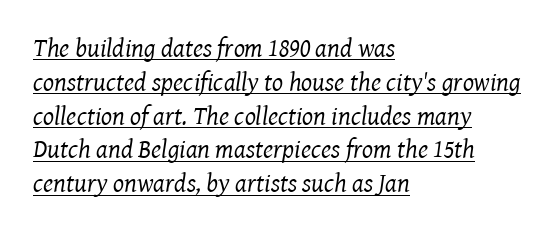
{"italic": "yes", "lean": "right", "slant_degrees": 8, "bold": "no", "underline": "yes", "align": "left", "line_spacing": "normal", "line_spacing_ratio": 1.3, "letter_spacing": "normal", "letter_spacing_em": 0.0, "glyph_px": 26}
